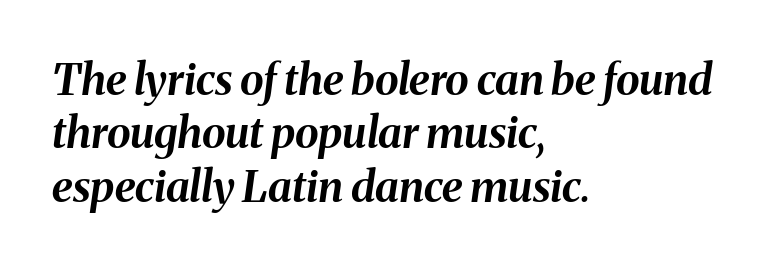
{"italic": "yes", "lean": "right", "slant_degrees": 8, "bold": "yes", "weight": "bold", "width": "normal", "stroke_contrast": "medium", "x_height": "medium", "monospaced": "no", "underline": "no", "align": "left", "line_spacing_ratio": 1.24, "letter_spacing": "normal", "letter_spacing_em": 0.0, "glyph_px": 43}
